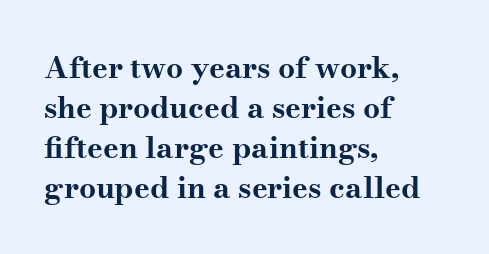
The image shows 30 px bold, wide serif type, upright; set left-aligned, normal line spacing (1.33x), normal letter spacing, not underlined; medium stroke contrast and a small x-height.
